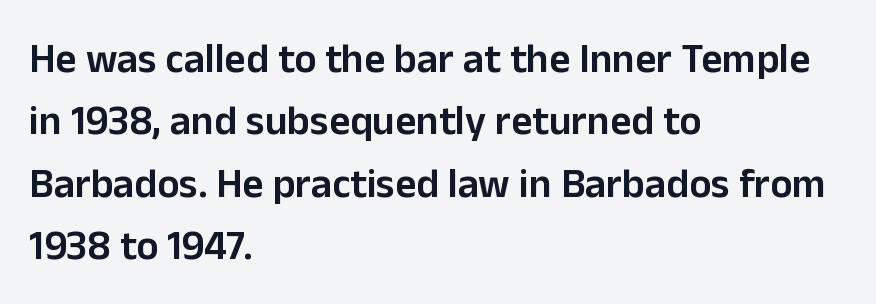
{"serif": "no", "italic": "no", "bold": "semi", "weight": "semibold", "width": "normal", "stroke_contrast": "low", "x_height": "medium", "monospaced": "no", "underline": "no", "align": "left", "line_spacing": "normal", "line_spacing_ratio": 1.52, "letter_spacing": "normal", "letter_spacing_em": 0.0, "glyph_px": 41}
